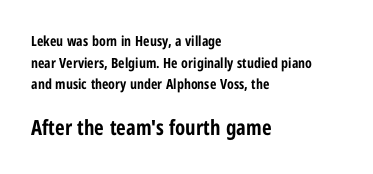
Q: Is the text bold? A: Yes.
Q: Is the text italic (slanted)? A: No, it is upright.
Q: Is the text underlined? A: No.
Q: How is the paragraph aligned? A: Left-aligned.
Q: Is the spacing between letters normal or unusually wide? A: Normal.
Q: Is the spacing between lines tight, normal or loose? A: Normal.
Q: Which block of text is set in a larger size, the first (top) or the second (bottom)? A: The second (bottom) one.
